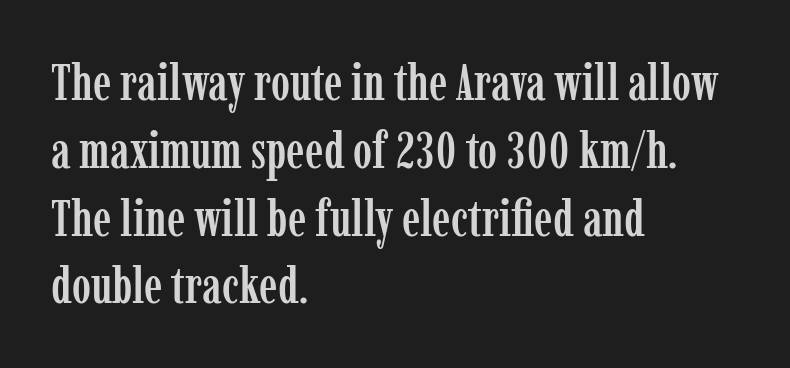
{"serif": "yes", "italic": "no", "width": "condensed", "stroke_contrast": "low", "x_height": "medium", "monospaced": "no", "underline": "no", "align": "left", "line_spacing": "normal", "line_spacing_ratio": 1.33, "letter_spacing": "normal", "letter_spacing_em": 0.0, "glyph_px": 51}
